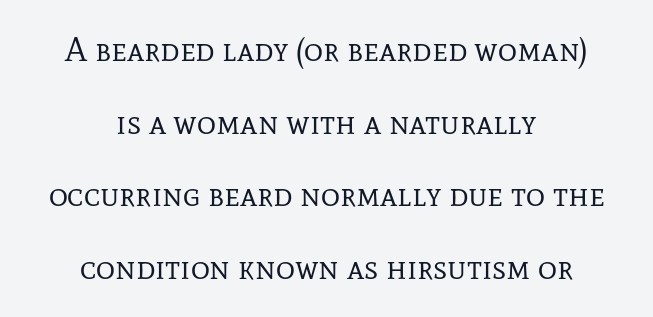
The image shows 33 px regular-weight serif type, upright; set centered, loose line spacing (2.2x), normal letter spacing, not underlined; low stroke contrast and a medium x-height.
